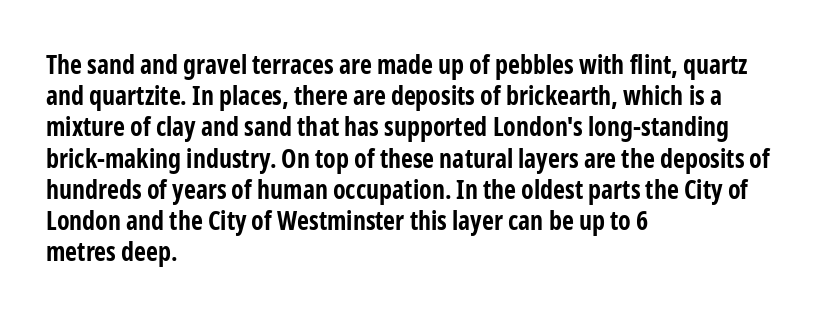
A typesetter would mark this as roman, not italic. The face used here is rendered with its standard letterfit. As a designer I'd log this as weight 700, bold. Underlining? Definitely not there. The text block is weighted toward the left margin, trailing off unevenly rightward.
